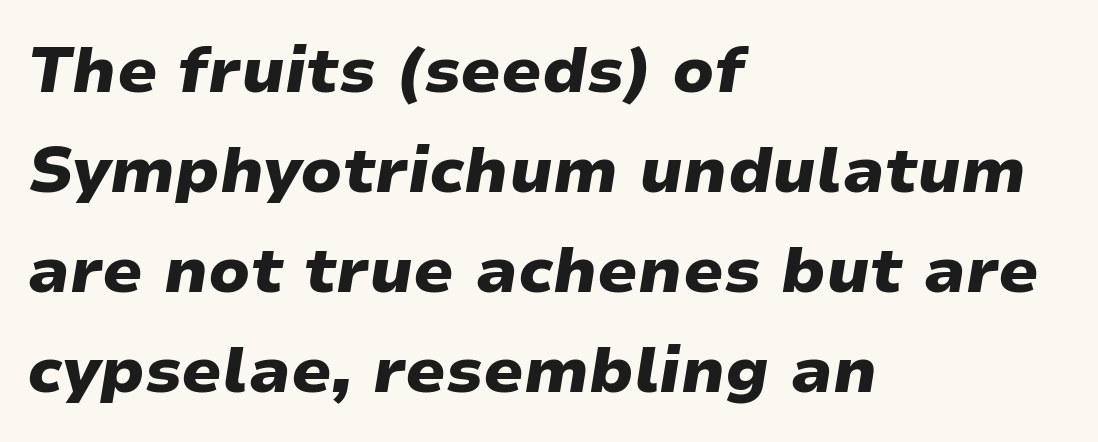
Q: Is the text bold? A: Yes.
Q: Is the text italic (slanted)? A: Yes, it leans right by about 9 degrees.
Q: Is the text underlined? A: No.
Q: How is the paragraph aligned? A: Left-aligned.
Q: Is the spacing between letters normal or unusually wide? A: Normal.
Q: Is the spacing between lines tight, normal or loose? A: Normal.
Q: Width (condensed, normal, or wide)? A: Wide.
Q: Stroke contrast? A: Low.
Q: x-height? A: Medium.
Q: Monospaced? A: No.
